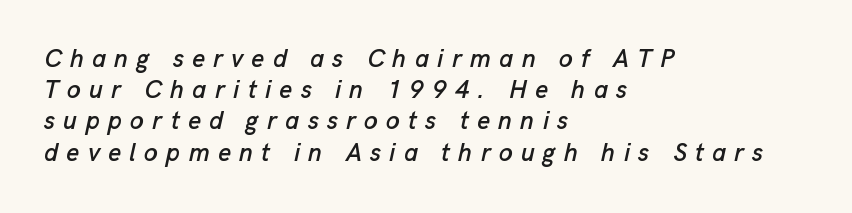
What's the leading like? Ordinary, nothing unusual. This sample uses an oblique cut, with every glyph tilted off the vertical. Horizontally, the lines are justified to the leading edge only. The gap between lines stays unmarked.
